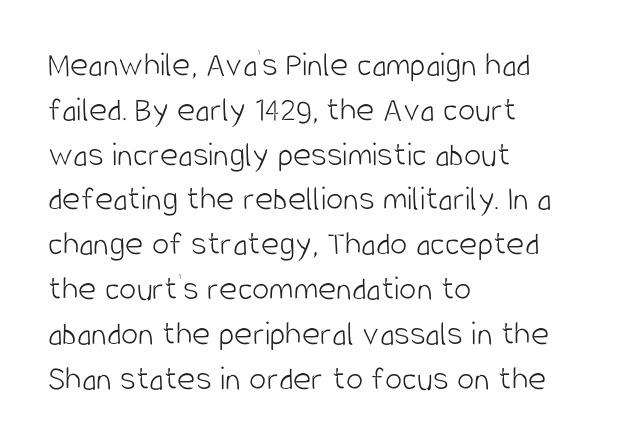
The image shows 35 px light, condensed sans-serif type, upright; set left-aligned, normal line spacing (1.28x), normal letter spacing, not underlined; low stroke contrast and a large x-height.
